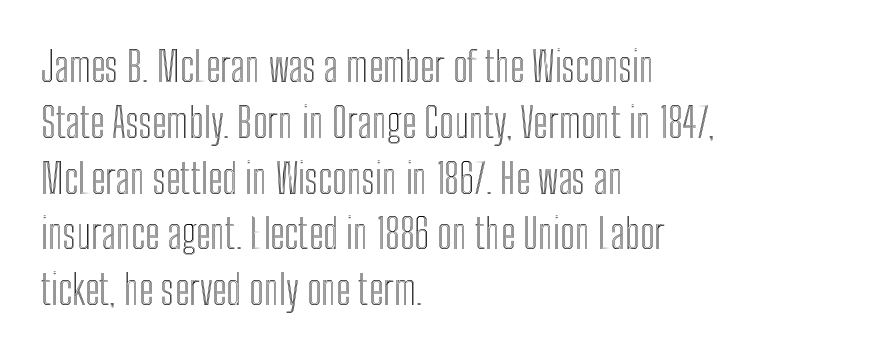
The image shows 41 px condensed type, upright; set left-aligned, normal line spacing (1.36x), normal letter spacing, not underlined; a medium x-height.
